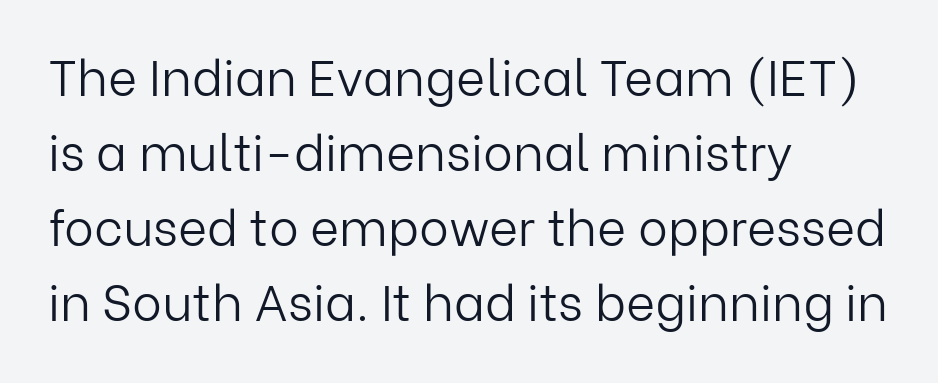
Words float on clear page, feet unadorned. One glance says typical: line gaps are just what's usual. The typography opts for an upright posture over an oblique one. These lines keep a tight, regular rhythm from letter to letter. Weight: regular or lighter. Unlike a traditional serif, this face leaves its strokes unadorned.
